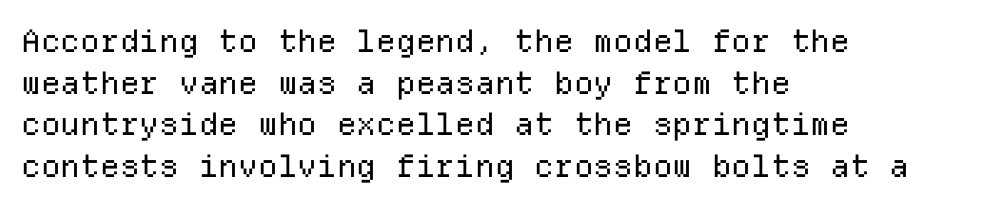
Q: Is the text bold? A: No.
Q: Is the text italic (slanted)? A: No, it is upright.
Q: Is the typeface a serif or a sans-serif typeface? A: Sans-serif.
Q: Is the text underlined? A: No.
Q: How is the paragraph aligned? A: Left-aligned.
Q: Is the spacing between letters normal or unusually wide? A: Normal.
Q: Is the spacing between lines tight, normal or loose? A: Normal.
Q: Width (condensed, normal, or wide)? A: Normal.
Q: Stroke contrast? A: Low.
Q: x-height? A: Medium.
Q: Monospaced? A: Yes.
